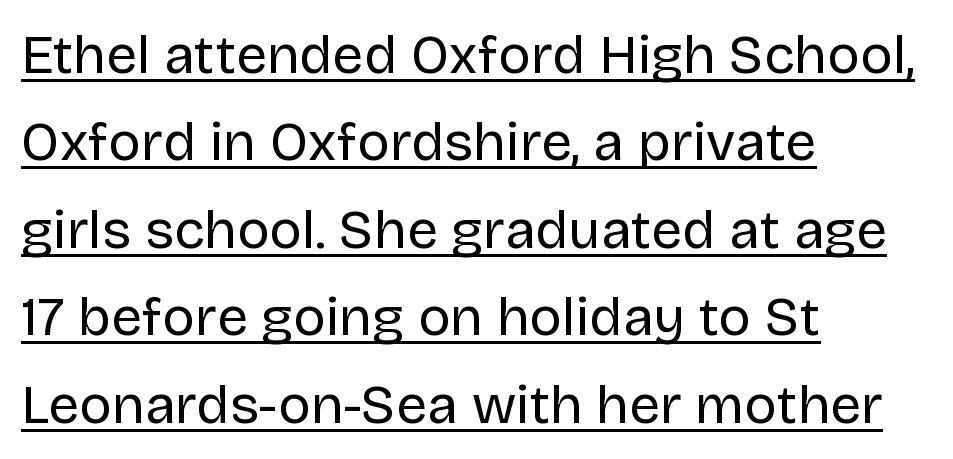
Q: Is the text bold? A: No.
Q: Is the text italic (slanted)? A: No, it is upright.
Q: Is the typeface a serif or a sans-serif typeface? A: Sans-serif.
Q: Is the text underlined? A: Yes.
Q: How is the paragraph aligned? A: Left-aligned.
Q: Is the spacing between letters normal or unusually wide? A: Normal.
Q: Is the spacing between lines tight, normal or loose? A: Normal.
Q: Width (condensed, normal, or wide)? A: Normal.
Q: Stroke contrast? A: Low.
Q: x-height? A: Large.
Q: Monospaced? A: No.
